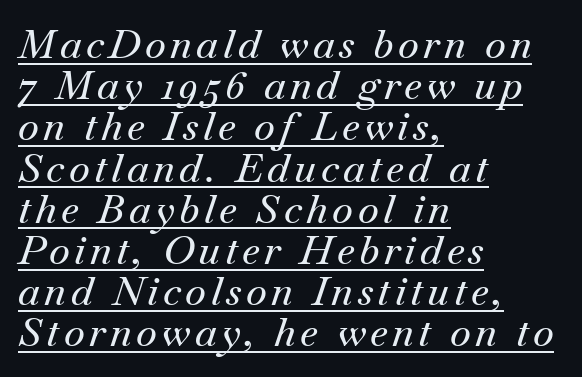
Q: Is the text italic (slanted)? A: Yes, it leans right by about 18 degrees.
Q: Is the typeface a serif or a sans-serif typeface? A: Serif.
Q: Is the text underlined? A: Yes.
Q: How is the paragraph aligned? A: Left-aligned.
Q: Is the spacing between lines tight, normal or loose? A: Tight.
Q: Width (condensed, normal, or wide)? A: Normal.
Q: Stroke contrast? A: Medium.
Q: x-height? A: Small.
Q: Monospaced? A: No.
